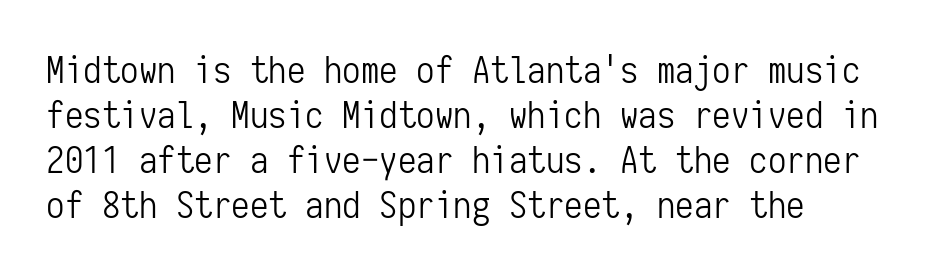
{"serif": "no", "italic": "no", "bold": "no", "weight": "light", "width": "condensed", "stroke_contrast": "low", "x_height": "medium", "monospaced": "yes", "underline": "no", "align": "left", "line_spacing_ratio": 1.22, "letter_spacing": "normal", "letter_spacing_em": 0.0, "glyph_px": 37}
